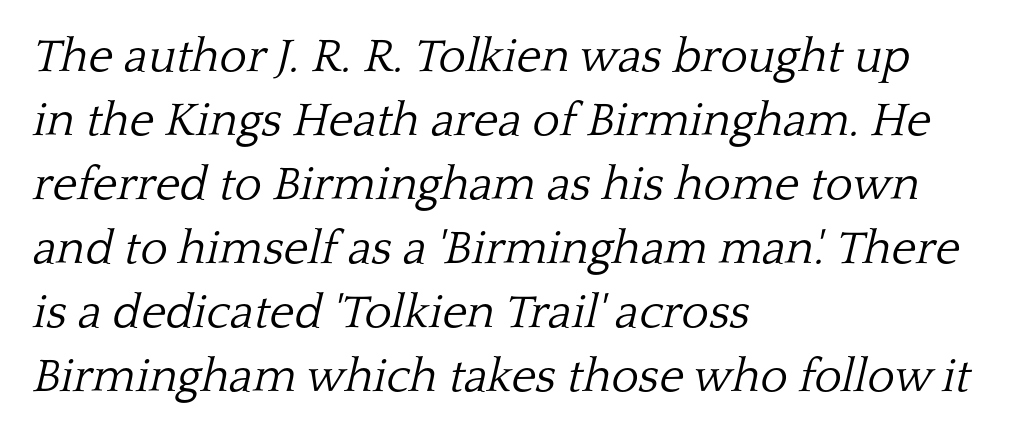
The image shows 47 px light serif type, italic (leaning right); set left-aligned, normal line spacing (1.36x), normal letter spacing, not underlined; low stroke contrast and a medium x-height.
